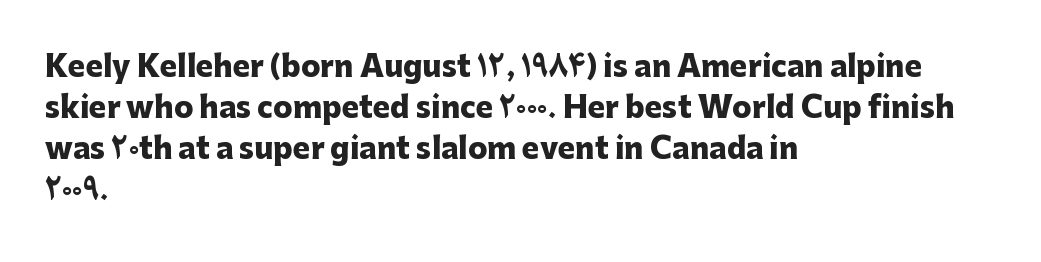
The image shows 29 px heavy sans-serif type, upright; set left-aligned, normal line spacing (1.41x), normal letter spacing, not underlined; low stroke contrast and a medium x-height.
